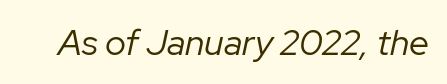
A typesetter would call this proportional, since set widths differ per character. Honestly, the letter spacing is just normal — you wouldn't notice it. No word sits above an underline. In terms of posture, this sample is oblique. Weight: regular or lighter.
